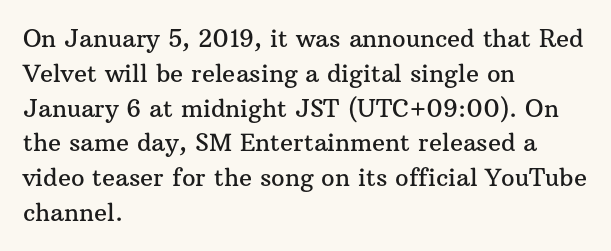
The image shows 24 px text type, upright; set left-aligned, normal line spacing (1.45x), normal letter spacing, not underlined.
